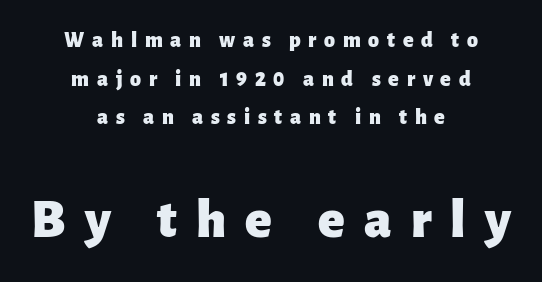
Q: Is the text bold? A: Yes.
Q: Is the text italic (slanted)? A: No, it is upright.
Q: Is the typeface a serif or a sans-serif typeface? A: Sans-serif.
Q: Is the text underlined? A: No.
Q: How is the paragraph aligned? A: Centered.
Q: Is the spacing between letters normal or unusually wide? A: Unusually wide.
Q: Which block of text is set in a larger size, the first (top) or the second (bottom)? A: The second (bottom) one.
Q: Width (condensed, normal, or wide)? A: Normal.
Q: Stroke contrast? A: Low.
Q: x-height? A: Medium.
Q: Monospaced? A: No.
